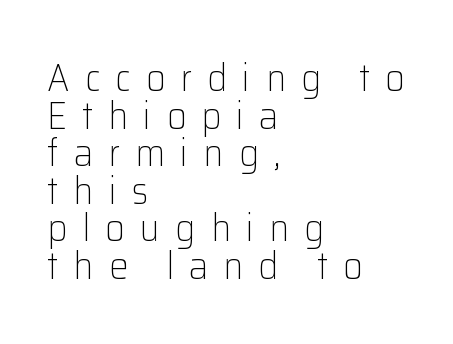
Q: Is the text bold? A: No.
Q: Is the text italic (slanted)? A: No, it is upright.
Q: Is the typeface a serif or a sans-serif typeface? A: Sans-serif.
Q: Is the text underlined? A: No.
Q: How is the paragraph aligned? A: Left-aligned.
Q: Is the spacing between letters normal or unusually wide? A: Unusually wide.
Q: Is the spacing between lines tight, normal or loose? A: Tight.
Q: Width (condensed, normal, or wide)? A: Normal.
Q: Stroke contrast? A: Low.
Q: x-height? A: Medium.
Q: Monospaced? A: No.
